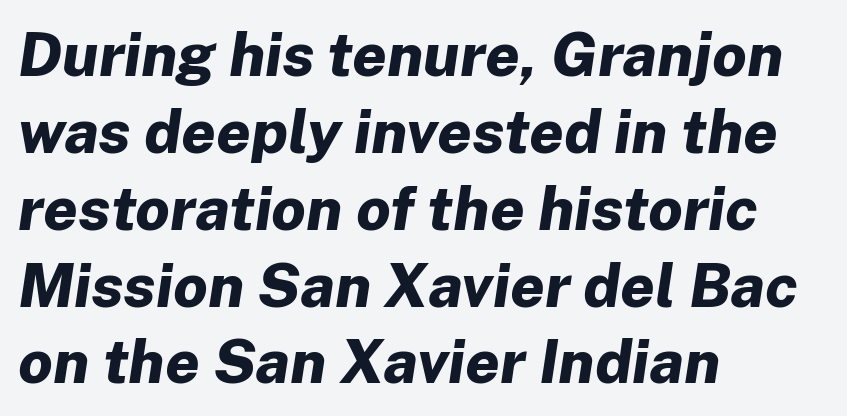
The face used here is rendered with its standard letterfit. In terms of leading, this rendering sits right in the middle. Strong, thick strokes mark this as bold type. Italic: yes, the glyphs are oblique. Spacing verdict: proportional, widths tailored to each character.
